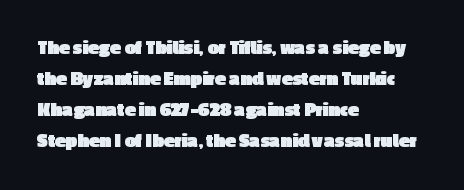
This is heavy type, rendered in bold. No extra tracking has been applied to these lines. The lines in this sample share a left origin and differ only in where they stop. A typesetter would call this leading conventional body-copy spacing. The typography opts for an upright posture over an oblique one. No word sits above an underline.
